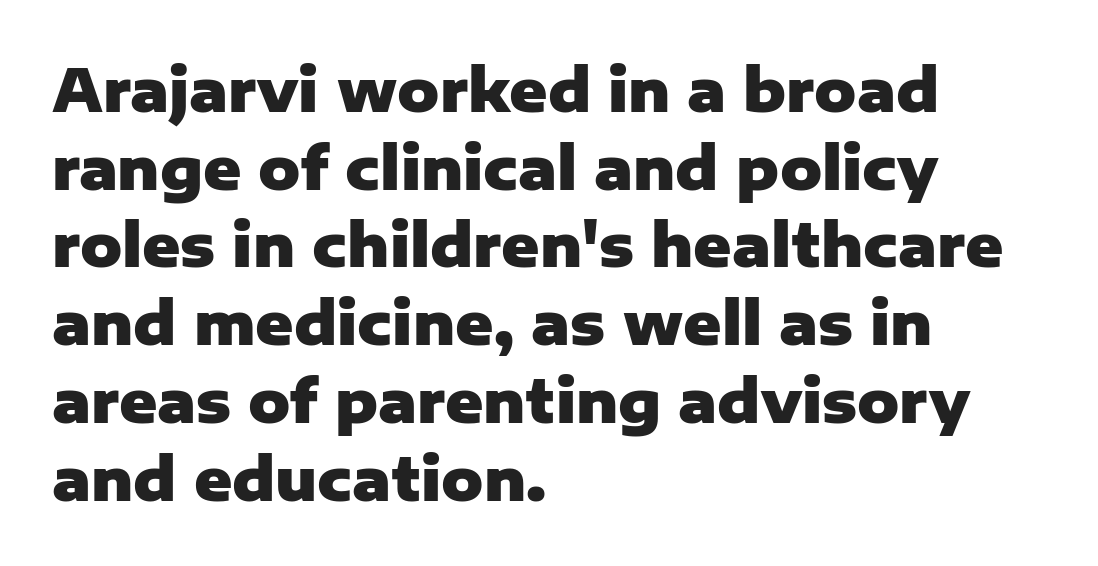
The image shows 58 px heavy sans-serif type, upright; set left-aligned, normal line spacing (1.34x), normal letter spacing, not underlined; low stroke contrast and a medium x-height.
